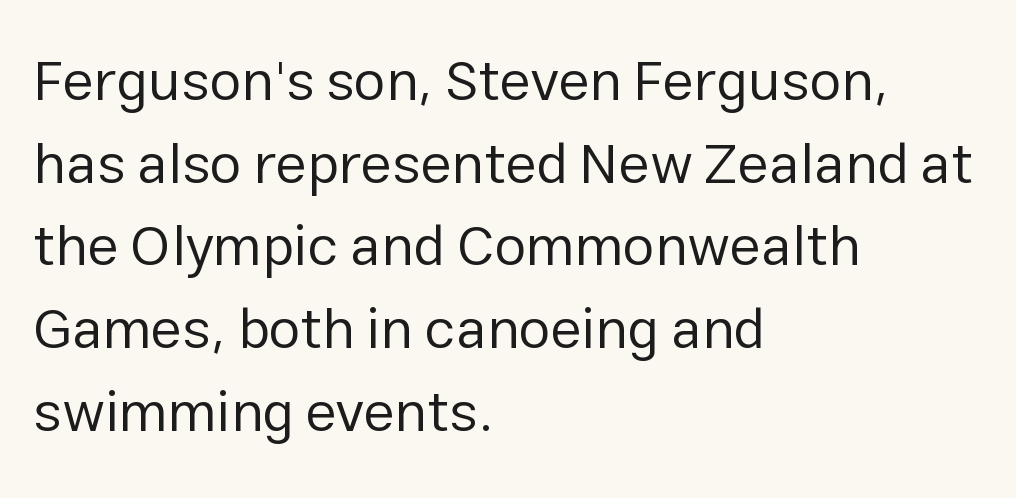
The horizontal fit of the characters is conventional and even. Observe the absence of serifs on each vertical stroke in this sample. Each stroke keeps to a modest, everyday thickness or less. Evenly set lines give the paragraph a standard silhouette. The lettering holds an erect, upright posture throughout. Any mark beneath the type? The region is blank.
